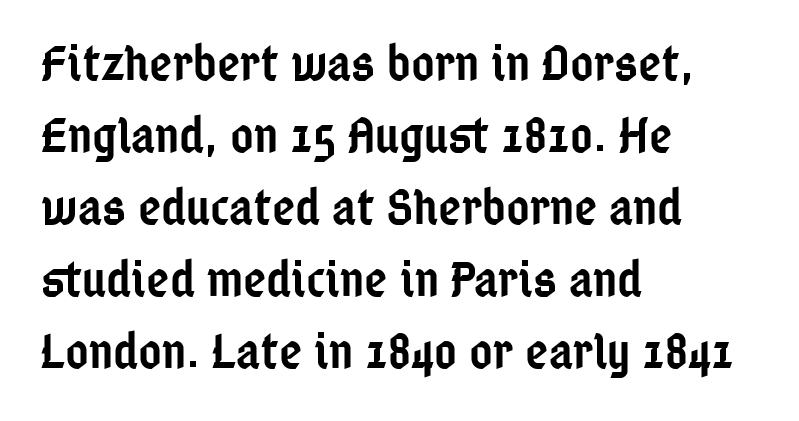
The image shows 50 px semibold, condensed sans-serif type, upright; set left-aligned, normal line spacing (1.44x), normal letter spacing, not underlined; low stroke contrast and a medium x-height.
